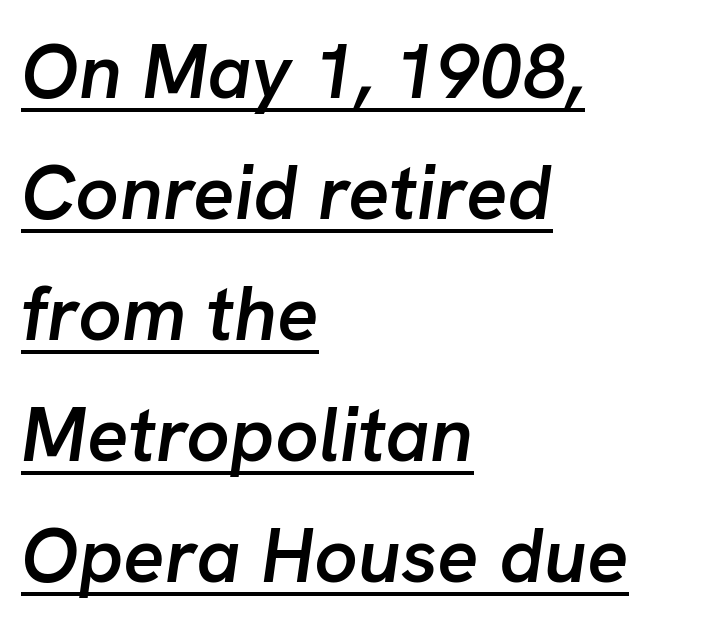
Q: Is the text bold? A: Semi-bold.
Q: Is the text italic (slanted)? A: Yes, it leans right by about 8 degrees.
Q: Is the text underlined? A: Yes.
Q: How is the paragraph aligned? A: Left-aligned.
Q: Is the spacing between letters normal or unusually wide? A: Normal.
Q: Is the spacing between lines tight, normal or loose? A: Normal.
Q: Width (condensed, normal, or wide)? A: Normal.
Q: Stroke contrast? A: Low.
Q: x-height? A: Medium.
Q: Monospaced? A: No.
